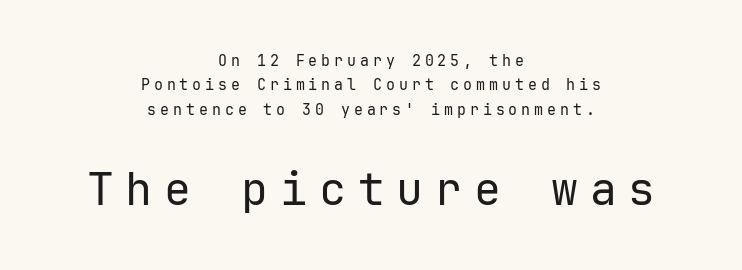
{"serif": "no", "italic": "no", "bold": "no", "weight": "regular", "width": "normal", "stroke_contrast": "low", "x_height": "medium", "underline": "no", "align": "center", "line_spacing": "normal", "line_spacing_ratio": 1.63, "letter_spacing": "wide", "letter_spacing_em": 0.26, "larger_block": "second", "size_ratio": 3.0, "glyph_px": 45}
